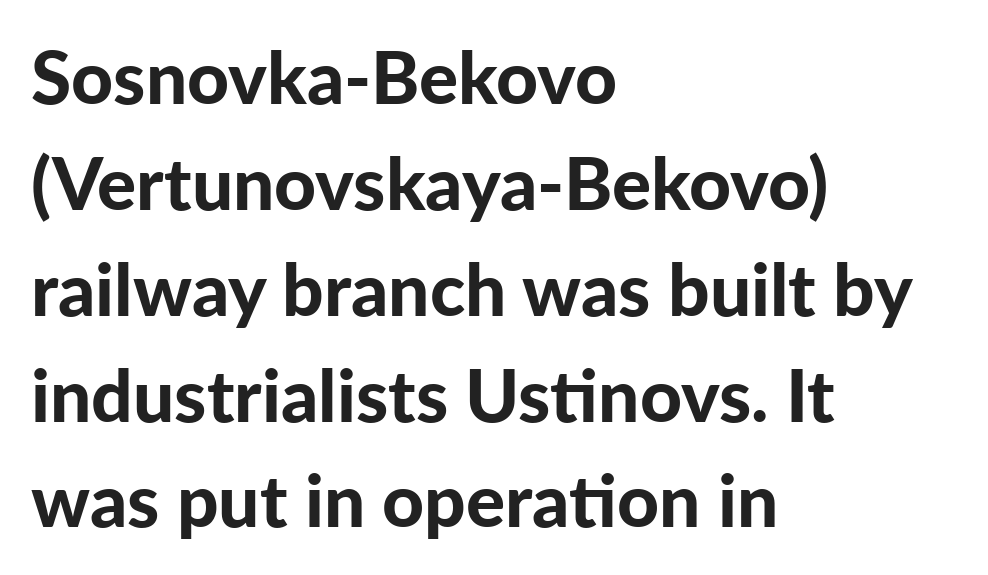
Q: Is the text bold? A: Yes.
Q: Is the text italic (slanted)? A: No, it is upright.
Q: Is the typeface a serif or a sans-serif typeface? A: Sans-serif.
Q: Is the text underlined? A: No.
Q: How is the paragraph aligned? A: Left-aligned.
Q: Is the spacing between letters normal or unusually wide? A: Normal.
Q: Is the spacing between lines tight, normal or loose? A: Normal.
Q: Width (condensed, normal, or wide)? A: Normal.
Q: Stroke contrast? A: Low.
Q: x-height? A: Medium.
Q: Monospaced? A: No.
